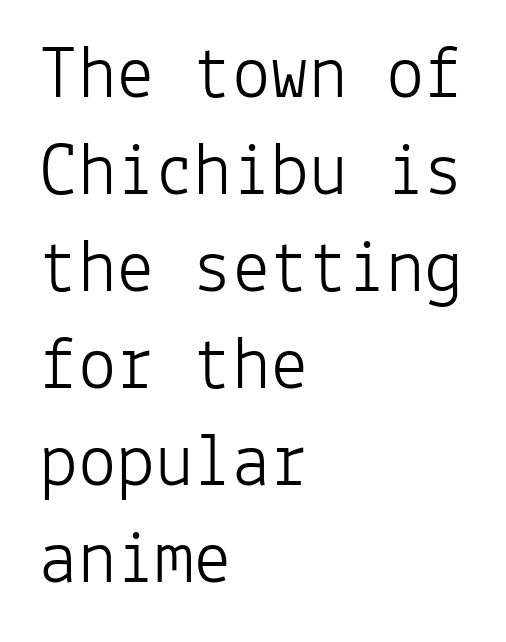
Q: Is the text bold? A: No.
Q: Is the text italic (slanted)? A: No, it is upright.
Q: Is the typeface a serif or a sans-serif typeface? A: Sans-serif.
Q: Is the text underlined? A: No.
Q: How is the paragraph aligned? A: Left-aligned.
Q: Is the spacing between letters normal or unusually wide? A: Normal.
Q: Is the spacing between lines tight, normal or loose? A: Normal.
Q: Width (condensed, normal, or wide)? A: Normal.
Q: Stroke contrast? A: Low.
Q: x-height? A: Medium.
Q: Monospaced? A: Yes.
